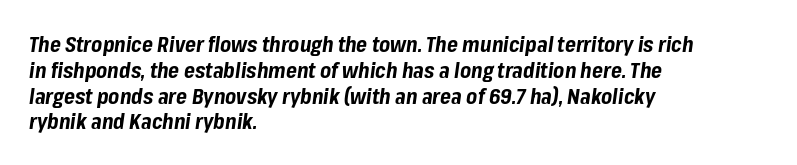
The image shows 21 px bold type, italic (leaning right); set left-aligned, line spacing 1.23x, normal letter spacing, not underlined.
